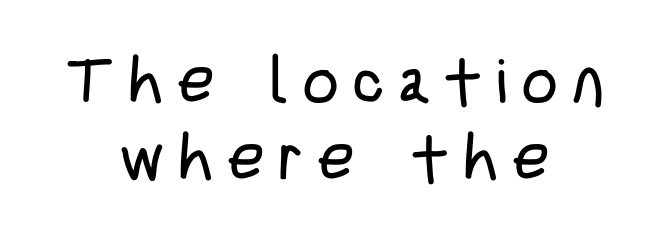
The image shows 62 px regular-weight, condensed sans-serif type, upright; set centered, line spacing 1.24x, unusually wide letter spacing (+0.24 em), not underlined; low stroke contrast and a large x-height.
